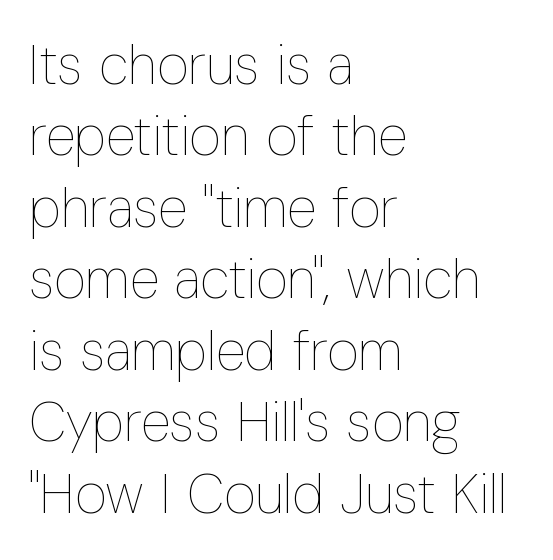
Q: Is the text bold? A: No.
Q: Is the text italic (slanted)? A: No, it is upright.
Q: Is the text underlined? A: No.
Q: How is the paragraph aligned? A: Left-aligned.
Q: Is the spacing between letters normal or unusually wide? A: Normal.
Q: Is the spacing between lines tight, normal or loose? A: Normal.
Q: Width (condensed, normal, or wide)? A: Condensed.
Q: Stroke contrast? A: Low.
Q: x-height? A: Medium.
Q: Monospaced? A: No.
